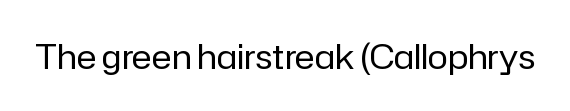
The rendering keeps characters at their native spacing. Serif or sans? Sans — the stroke terminals are bare. Heaviness? Minimal to ordinary, like unemphasized prose. This sample uses an upright cut, with every glyph sitting square on the baseline. Proportional: the letters do not fall into vertical columns. Glance below the letters and you will spot only blank space.
